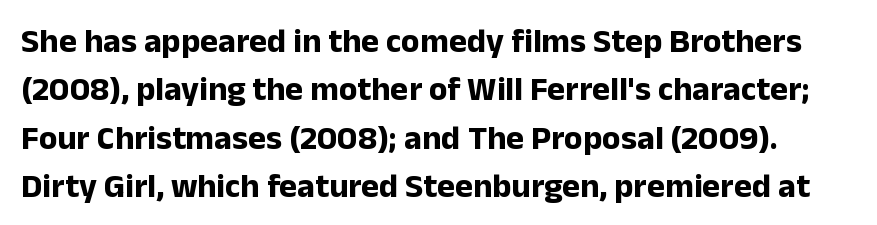
Q: Is the text bold? A: Yes.
Q: Is the text italic (slanted)? A: No, it is upright.
Q: Is the typeface a serif or a sans-serif typeface? A: Sans-serif.
Q: Is the text underlined? A: No.
Q: Is the spacing between letters normal or unusually wide? A: Normal.
Q: Is the spacing between lines tight, normal or loose? A: Normal.
Q: Width (condensed, normal, or wide)? A: Normal.
Q: Stroke contrast? A: Low.
Q: x-height? A: Medium.
Q: Monospaced? A: No.
